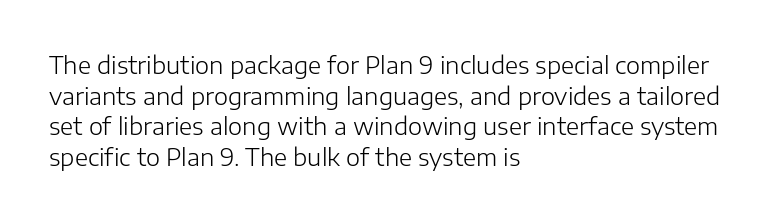
Is the type heavy? It reads as light-to-regular instead. Leftover space on each line is placed entirely after the last word. Characters follow at the spacing the type designer built in. The passage shown stacks its lines at a standard gap.
